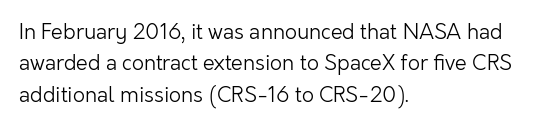
The image shows 21 px text type, upright; set left-aligned, normal line spacing (1.49x), normal letter spacing, not underlined.
